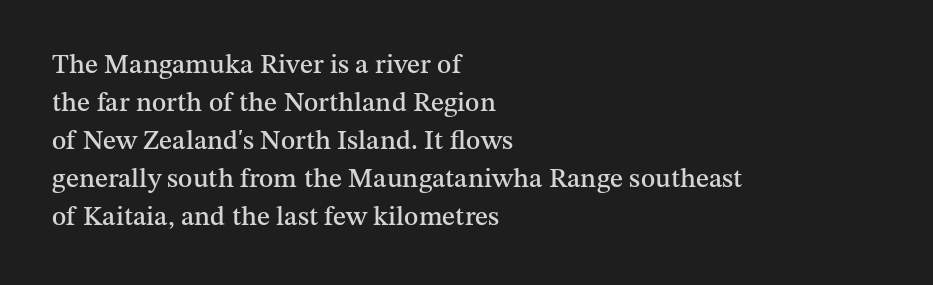
Q: Is the text italic (slanted)? A: No, it is upright.
Q: Is the text underlined? A: No.
Q: How is the paragraph aligned? A: Left-aligned.
Q: Is the spacing between letters normal or unusually wide? A: Normal.
Q: Is the spacing between lines tight, normal or loose? A: Normal.
